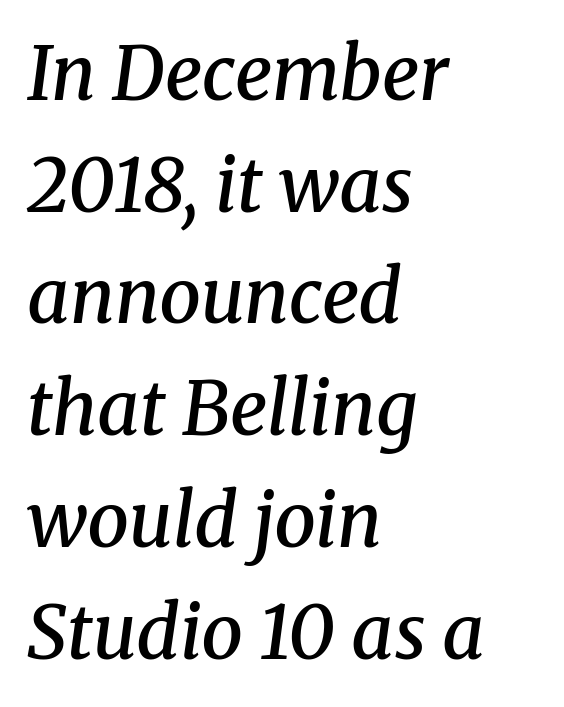
The image shows 74 px semibold serif type, italic (leaning right); set left-aligned, normal line spacing (1.51x), normal letter spacing, not underlined; medium stroke contrast and a medium x-height.
